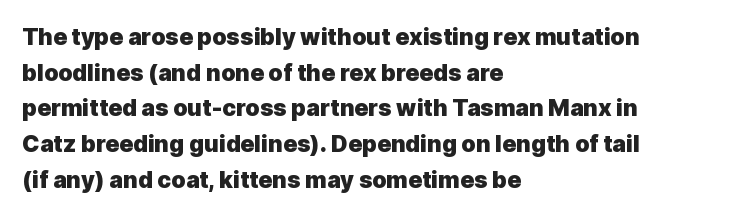
{"italic": "no", "bold": "yes", "underline": "no", "align": "left", "line_spacing": "normal", "line_spacing_ratio": 1.55, "letter_spacing": "normal", "letter_spacing_em": 0.0, "glyph_px": 23}
